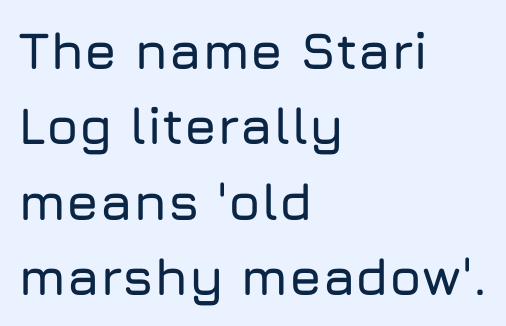
Q: Is the text italic (slanted)? A: No, it is upright.
Q: Is the typeface a serif or a sans-serif typeface? A: Sans-serif.
Q: Is the text underlined? A: No.
Q: How is the paragraph aligned? A: Left-aligned.
Q: Is the spacing between letters normal or unusually wide? A: Normal.
Q: Is the spacing between lines tight, normal or loose? A: Normal.
Q: Width (condensed, normal, or wide)? A: Normal.
Q: Stroke contrast? A: Low.
Q: x-height? A: Medium.
Q: Monospaced? A: No.
